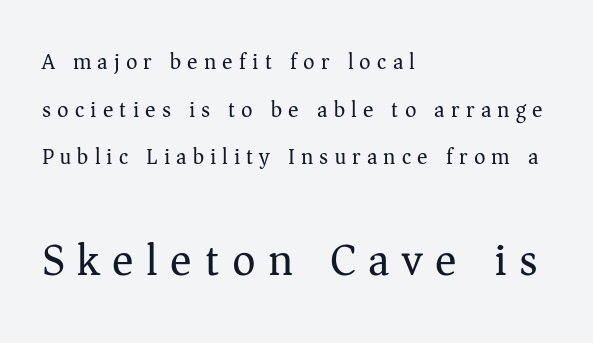
Every row of glyphs begins at an identical x-position on the left. Stems and bowls with no extra thickness — not bold. Someone cranked the tracking dial way up on this one. Do the characters align in a grid? No, the font is proportional. If you squint, the bottom block still reads clearly — it's the larger of the two.
